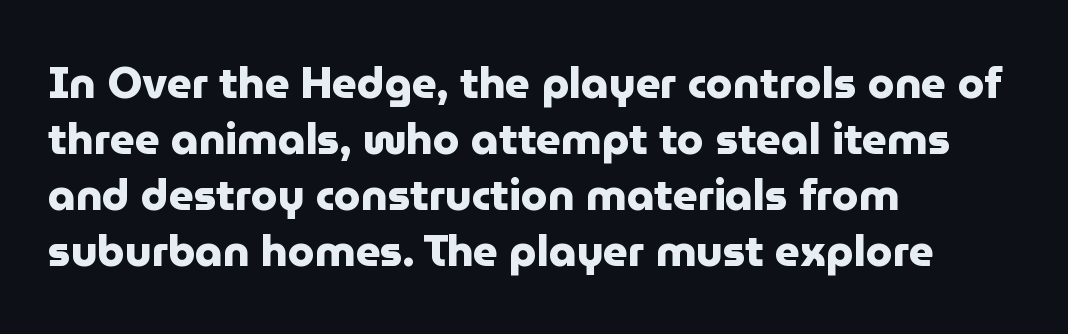
Q: Is the text bold? A: Yes.
Q: Is the text italic (slanted)? A: No, it is upright.
Q: Is the typeface a serif or a sans-serif typeface? A: Sans-serif.
Q: Is the text underlined? A: No.
Q: How is the paragraph aligned? A: Left-aligned.
Q: Is the spacing between letters normal or unusually wide? A: Normal.
Q: Is the spacing between lines tight, normal or loose? A: Normal.
Q: Width (condensed, normal, or wide)? A: Normal.
Q: Stroke contrast? A: Low.
Q: x-height? A: Medium.
Q: Monospaced? A: No.
